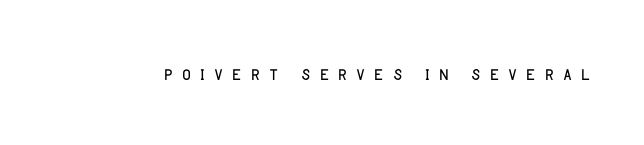
{"italic": "no", "bold": "no", "underline": "no", "letter_spacing": "wide", "letter_spacing_em": 0.31, "glyph_px": 24}
